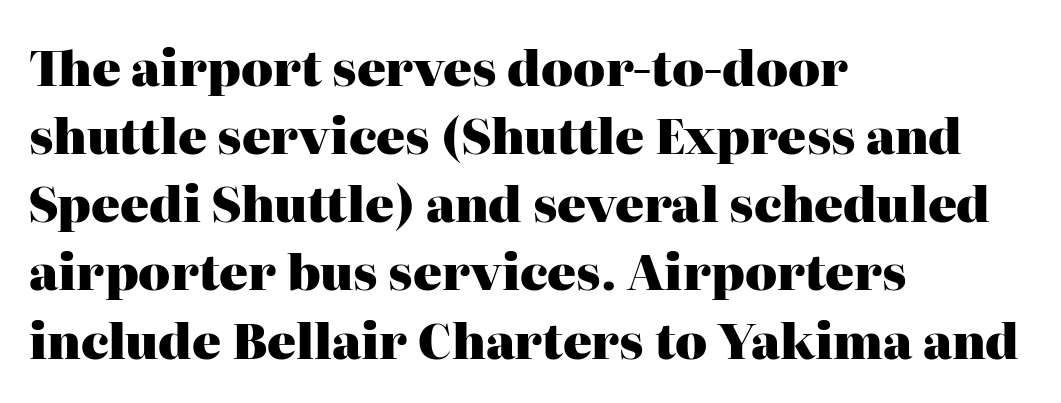
The image shows 48 px heavy serif type, upright; set left-aligned, normal line spacing (1.42x), normal letter spacing, not underlined; high stroke contrast and a medium x-height.
